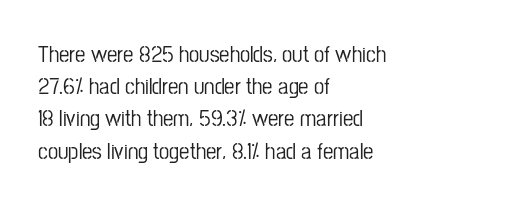
The image shows 23 px text type, upright; set left-aligned, normal line spacing (1.4x), normal letter spacing, not underlined.
